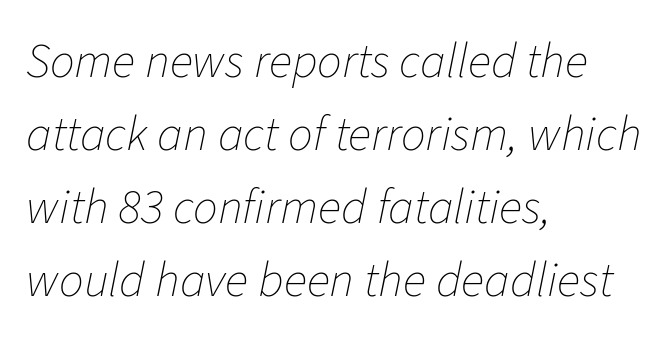
Q: Is the text bold? A: No.
Q: Is the text italic (slanted)? A: Yes, it leans right by about 11 degrees.
Q: Is the text underlined? A: No.
Q: How is the paragraph aligned? A: Left-aligned.
Q: Is the spacing between letters normal or unusually wide? A: Normal.
Q: Is the spacing between lines tight, normal or loose? A: Normal.
Q: Width (condensed, normal, or wide)? A: Normal.
Q: Stroke contrast? A: Low.
Q: x-height? A: Medium.
Q: Monospaced? A: No.
